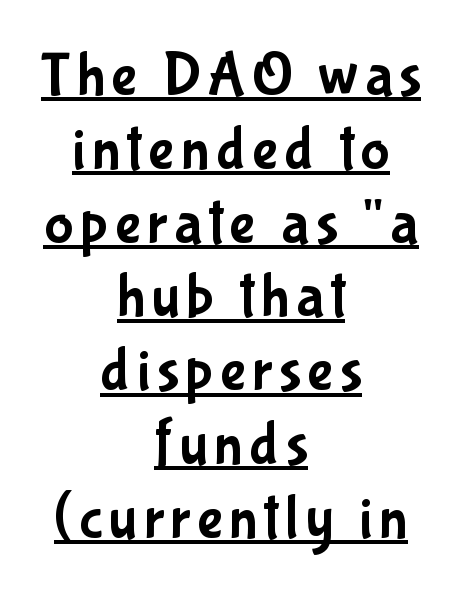
{"serif": "no", "italic": "no", "width": "condensed", "stroke_contrast": "low", "x_height": "medium", "monospaced": "no", "underline": "yes", "align": "center", "line_spacing_ratio": 1.21, "glyph_px": 61}
